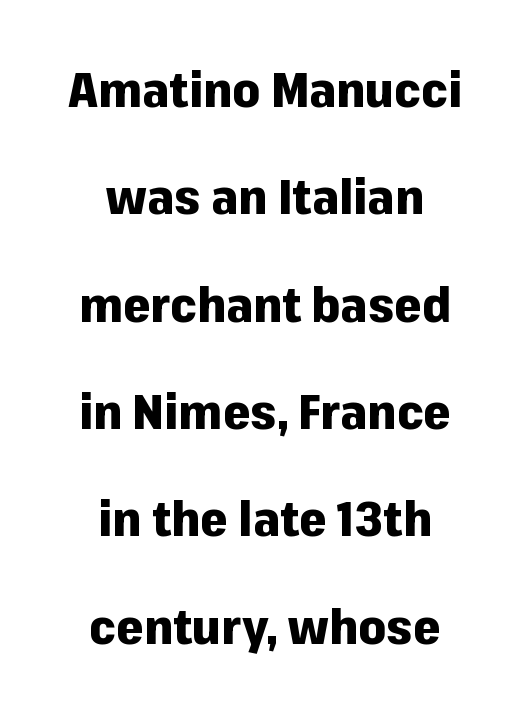
{"serif": "no", "italic": "no", "bold": "yes", "weight": "heavy", "width": "normal", "stroke_contrast": "low", "x_height": "medium", "monospaced": "no", "underline": "no", "align": "center", "line_spacing": "loose", "line_spacing_ratio": 2.19, "letter_spacing": "normal", "letter_spacing_em": 0.0, "glyph_px": 49}
